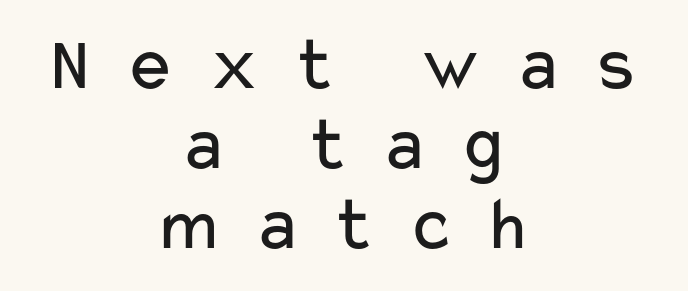
{"serif": "no", "italic": "no", "bold": "no", "weight": "regular", "width": "wide", "stroke_contrast": "low", "x_height": "medium", "monospaced": "no", "underline": "no", "align": "center", "line_spacing": "tight", "line_spacing_ratio": 1.04, "letter_spacing": "wide", "letter_spacing_em": 0.37, "glyph_px": 77}
